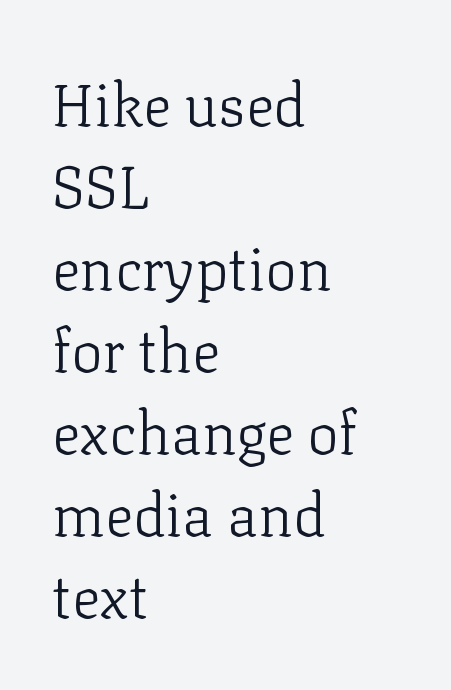
{"serif": "yes", "italic": "no", "bold": "no", "weight": "light", "width": "normal", "stroke_contrast": "low", "x_height": "medium", "monospaced": "no", "underline": "no", "align": "left", "line_spacing": "normal", "line_spacing_ratio": 1.39, "letter_spacing": "normal", "letter_spacing_em": 0.0, "glyph_px": 59}
